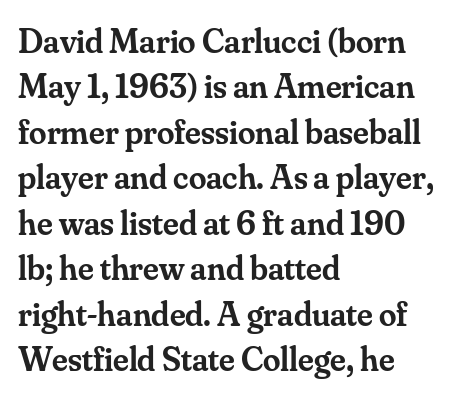
{"serif": "yes", "italic": "no", "bold": "semi", "weight": "semibold", "width": "normal", "stroke_contrast": "medium", "x_height": "small", "monospaced": "no", "underline": "no", "align": "left", "line_spacing": "normal", "line_spacing_ratio": 1.3, "letter_spacing": "normal", "letter_spacing_em": 0.0, "glyph_px": 35}
